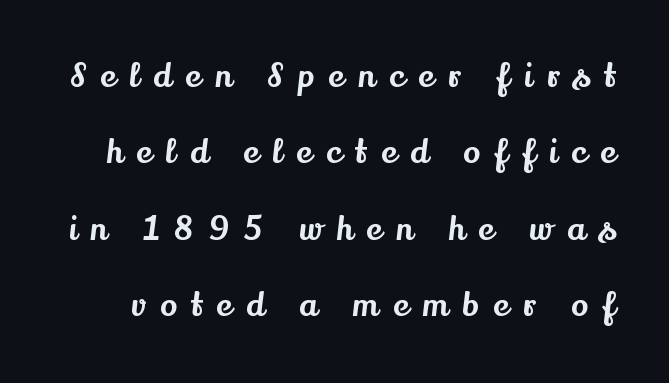
Q: Is the text italic (slanted)? A: Yes.
Q: Is the typeface a serif or a sans-serif typeface? A: Serif.
Q: Is the text underlined? A: No.
Q: Is the spacing between letters normal or unusually wide? A: Unusually wide.
Q: Is the spacing between lines tight, normal or loose? A: Loose.
Q: Width (condensed, normal, or wide)? A: Normal.
Q: Stroke contrast? A: Medium.
Q: x-height? A: Small.
Q: Monospaced? A: No.
